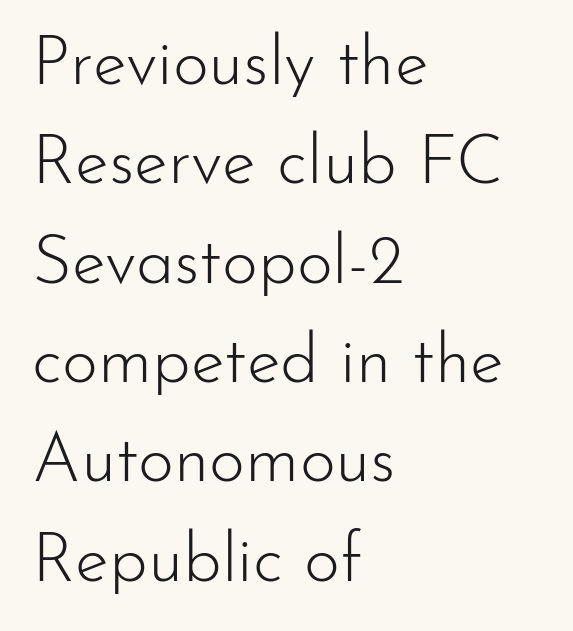
Q: Is the text bold? A: No.
Q: Is the text italic (slanted)? A: No, it is upright.
Q: Is the typeface a serif or a sans-serif typeface? A: Sans-serif.
Q: Is the text underlined? A: No.
Q: How is the paragraph aligned? A: Left-aligned.
Q: Is the spacing between letters normal or unusually wide? A: Normal.
Q: Is the spacing between lines tight, normal or loose? A: Normal.
Q: Width (condensed, normal, or wide)? A: Normal.
Q: Stroke contrast? A: Low.
Q: x-height? A: Small.
Q: Monospaced? A: No.
